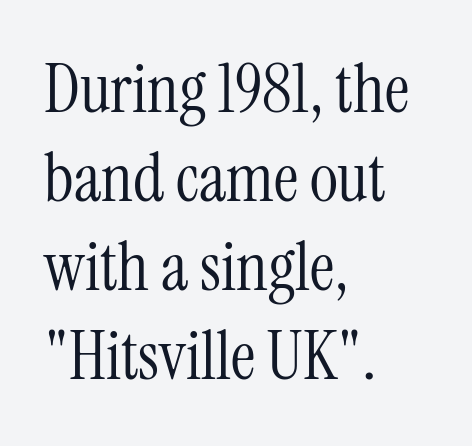
The image shows 68 px light, condensed serif type, upright; set left-aligned, normal line spacing (1.31x), normal letter spacing, not underlined; medium stroke contrast and a medium x-height.
